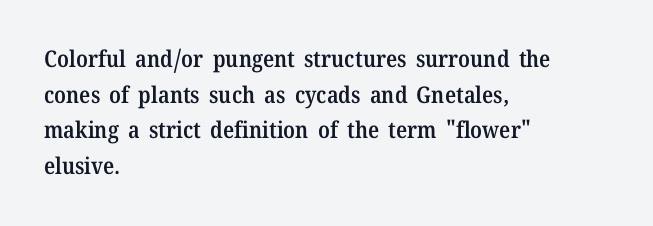
The image shows 23 px text type, upright; set left-aligned, normal line spacing (1.55x), normal letter spacing, not underlined.
